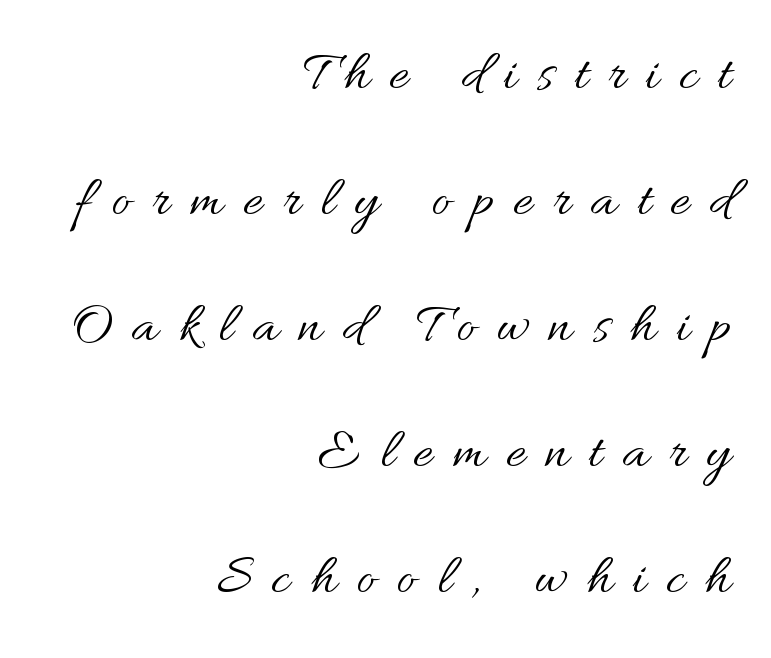
The image shows 57 px regular-weight type; set right-aligned, loose line spacing (2.21x), unusually wide letter spacing (+0.36 em), not underlined; medium stroke contrast and a small x-height.
